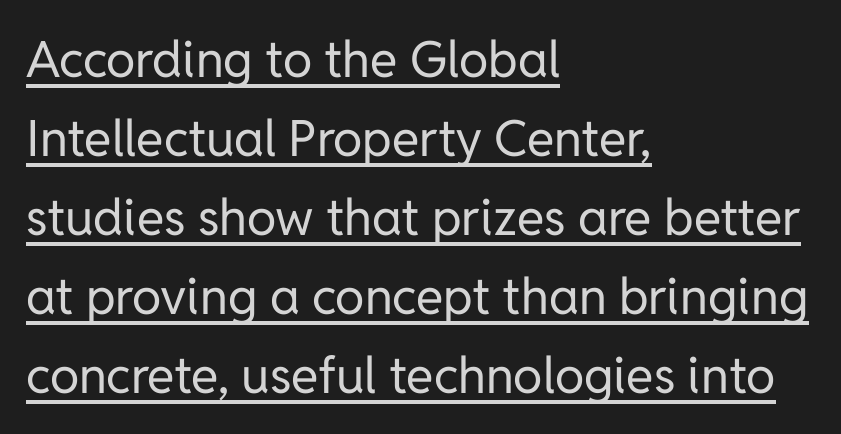
{"serif": "no", "italic": "no", "bold": "no", "weight": "regular", "width": "normal", "stroke_contrast": "low", "x_height": "medium", "monospaced": "no", "underline": "yes", "align": "left", "line_spacing": "normal", "line_spacing_ratio": 1.58, "letter_spacing": "normal", "letter_spacing_em": 0.0, "glyph_px": 50}
